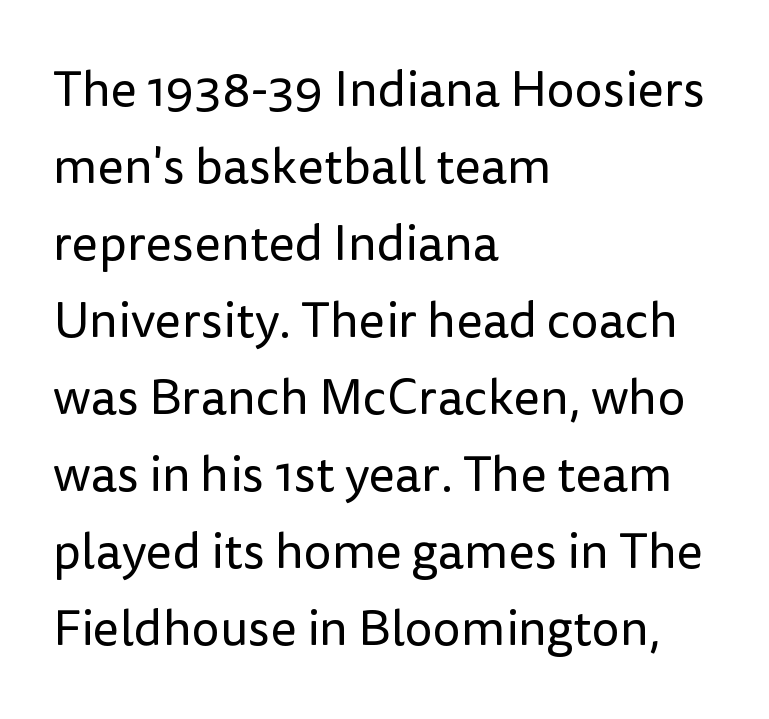
Think of a printed novel: that variable character pitch is what you see here. If you measured baseline to baseline, you'd find a middling distance. When letters stand straight like this, we call the style roman or upright. Teacher's note: observe the even left margin — that is flush-left alignment. A quiet, ordinary-to-light weight characterises the typeface.
